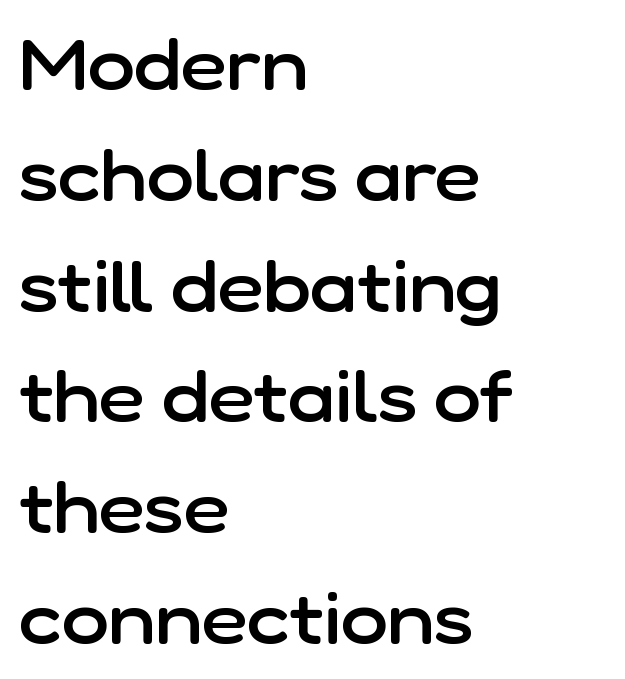
This sample uses an upright cut, with every glyph sitting square on the baseline. In terms of leading, this rendering sits right in the middle. Varying glyph widths throughout — classic text-font behaviour. Does the type have serifs? No, each stem ends abruptly. What stands out about the letter spacing? Nothing — it is the standard amount. These lines stack with their left ends in a neat column.
